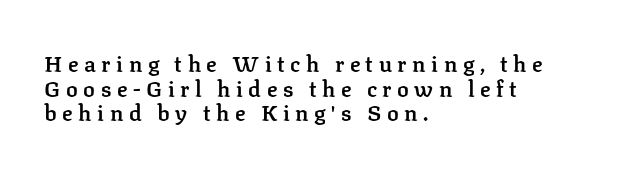
Q: Is the text bold? A: Semi-bold.
Q: Is the text italic (slanted)? A: No, it is upright.
Q: Is the text underlined? A: No.
Q: How is the paragraph aligned? A: Left-aligned.
Q: Is the spacing between letters normal or unusually wide? A: Unusually wide.
Q: Is the spacing between lines tight, normal or loose? A: Tight.
